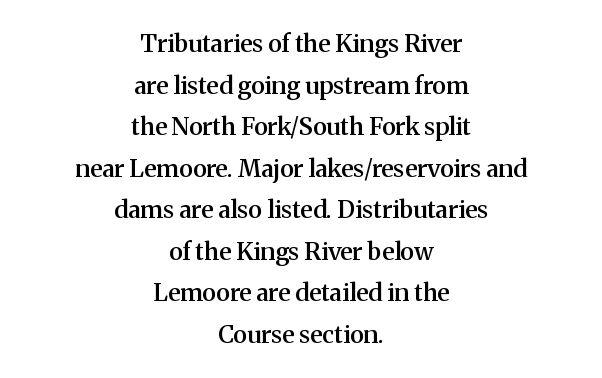
Q: Is the text bold? A: Semi-bold.
Q: Is the text italic (slanted)? A: No, it is upright.
Q: Is the text underlined? A: No.
Q: How is the paragraph aligned? A: Centered.
Q: Is the spacing between letters normal or unusually wide? A: Normal.
